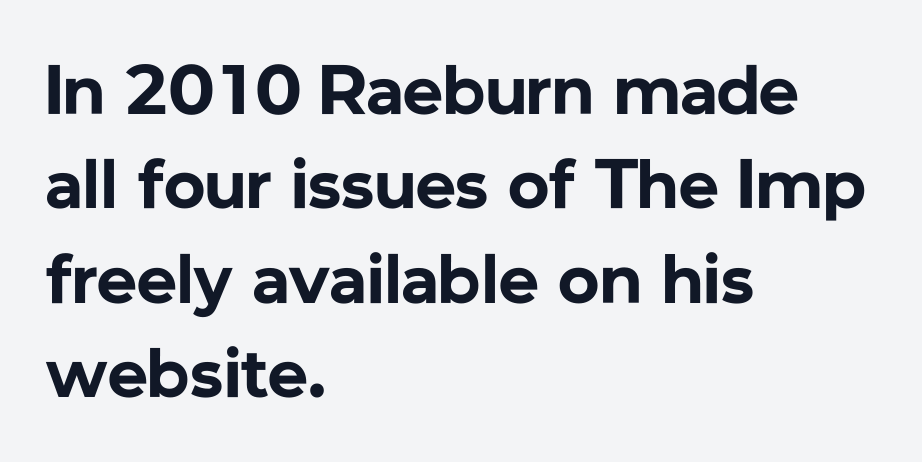
The line-height multiplier appears to be the usual default. This is sans-serif lettering, the kind often seen on screens and signage. The rendering keeps characters at their native spacing. The lines are quadded left. This sample has the flowing, uneven cadence of proportional lettering.
